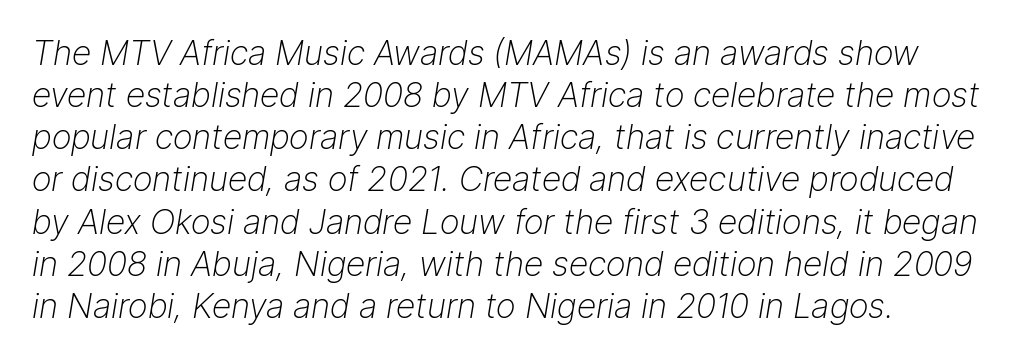
Q: Is the text bold? A: No.
Q: Is the text italic (slanted)? A: Yes, it leans right by about 9 degrees.
Q: Is the text underlined? A: No.
Q: How is the paragraph aligned? A: Left-aligned.
Q: Is the spacing between letters normal or unusually wide? A: Normal.
Q: Width (condensed, normal, or wide)? A: Normal.
Q: Stroke contrast? A: Low.
Q: x-height? A: Medium.
Q: Monospaced? A: No.
